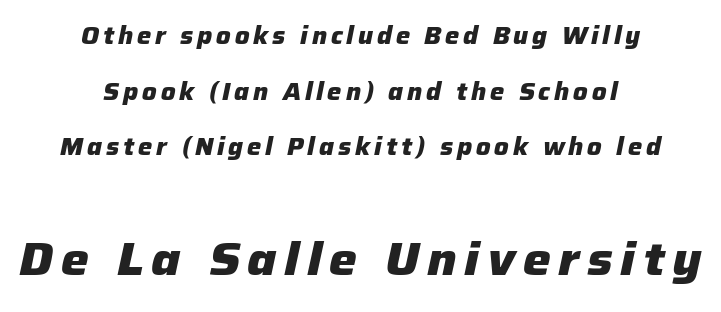
{"italic": "yes", "lean": "right", "slant_degrees": 12, "bold": "yes", "weight": "heavy", "width": "normal", "stroke_contrast": "low", "x_height": "medium", "monospaced": "no", "underline": "no", "align": "center", "line_spacing": "loose", "line_spacing_ratio": 2.32, "larger_block": "second", "size_ratio": 1.96, "glyph_px": 47}
